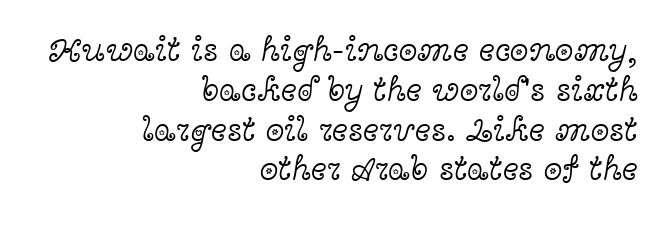
{"serif": "yes", "italic": "no", "bold": "no", "weight": "light", "width": "wide", "x_height": "medium", "monospaced": "no", "underline": "no", "align": "right", "line_spacing_ratio": 1.17, "letter_spacing": "normal", "letter_spacing_em": 0.0, "glyph_px": 34}
